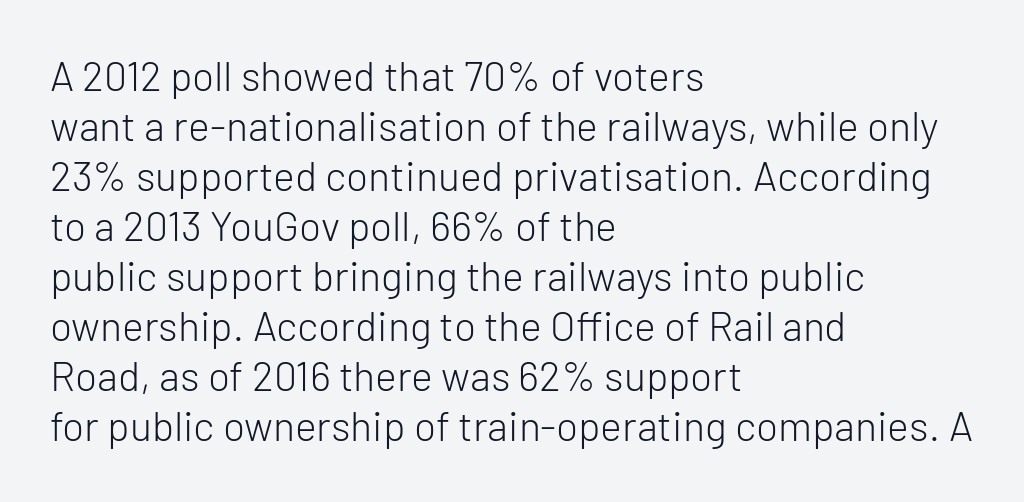
Q: Is the text bold? A: No.
Q: Is the text italic (slanted)? A: No, it is upright.
Q: Is the typeface a serif or a sans-serif typeface? A: Sans-serif.
Q: Is the text underlined? A: No.
Q: How is the paragraph aligned? A: Left-aligned.
Q: Is the spacing between letters normal or unusually wide? A: Normal.
Q: Width (condensed, normal, or wide)? A: Normal.
Q: Stroke contrast? A: Low.
Q: x-height? A: Medium.
Q: Monospaced? A: No.
